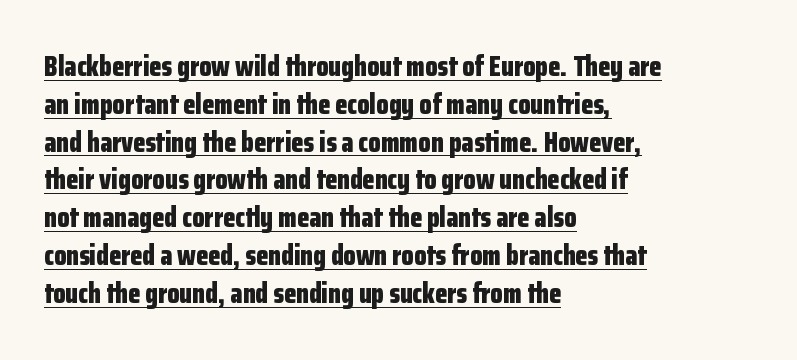
The image shows 28 px bold, condensed sans-serif type, upright; set left-aligned, normal line spacing (1.35x), normal letter spacing, underlined; low stroke contrast and a medium x-height.
